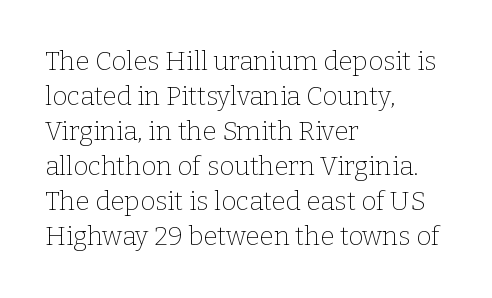
The image shows 26 px text type, upright; set left-aligned, normal line spacing (1.35x), normal letter spacing, not underlined.
